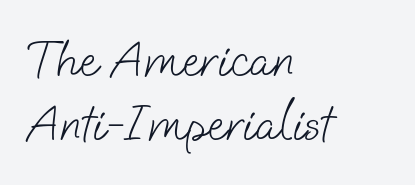
{"serif": "no", "bold": "no", "weight": "light", "width": "normal", "stroke_contrast": "low", "x_height": "small", "monospaced": "no", "underline": "no", "align": "left", "line_spacing_ratio": 1.24, "letter_spacing": "normal", "letter_spacing_em": 0.0, "glyph_px": 52}
